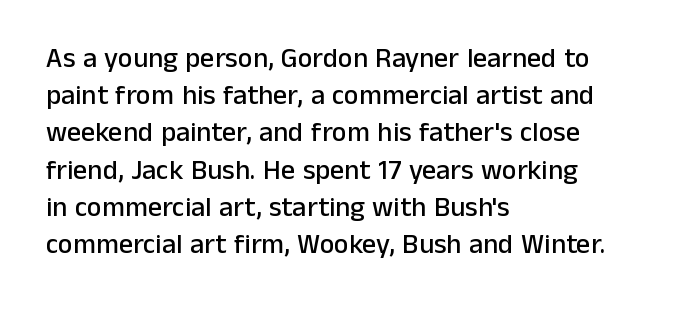
Letterform terminals end flat and unadorned throughout the passage. Upright lettering throughout. A typesetter would call this proportional, since set widths differ per character. Letter spacing: default. The block of text has a typical density, with ordinary space between rows.
